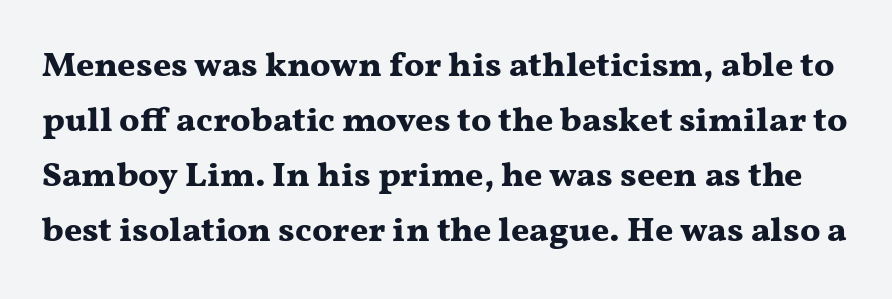
No word sits above an underline. Note the varied advance widths — an 'i' is clearly narrower than an 'm'. In terms of posture, this sample is upright. One glance says typical: line gaps are just what's usual. Plenty of ink on the page — the face is bold.
